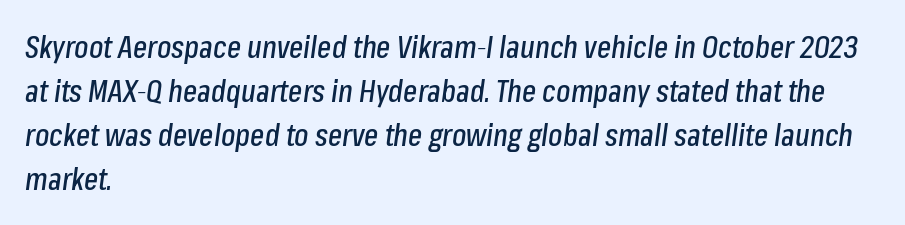
Q: Is the text italic (slanted)? A: Yes, it leans right by about 8 degrees.
Q: Is the text underlined? A: No.
Q: How is the paragraph aligned? A: Left-aligned.
Q: Is the spacing between letters normal or unusually wide? A: Normal.
Q: Is the spacing between lines tight, normal or loose? A: Normal.
Q: Width (condensed, normal, or wide)? A: Condensed.
Q: Stroke contrast? A: Low.
Q: x-height? A: Medium.
Q: Monospaced? A: No.
